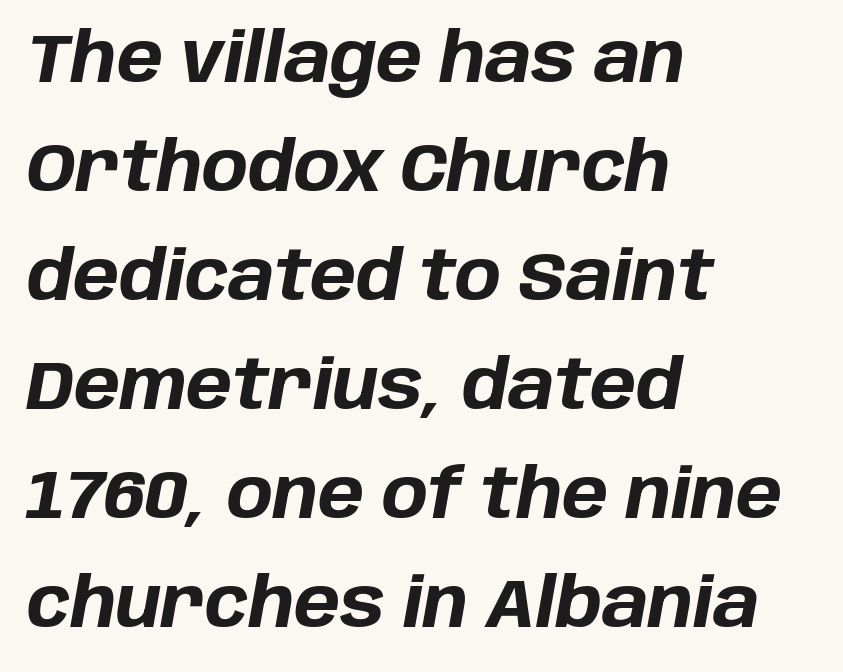
Q: Is the text bold? A: Yes.
Q: Is the text italic (slanted)? A: Yes, it leans right by about 10 degrees.
Q: Is the text underlined? A: No.
Q: How is the paragraph aligned? A: Left-aligned.
Q: Is the spacing between letters normal or unusually wide? A: Normal.
Q: Is the spacing between lines tight, normal or loose? A: Normal.
Q: Width (condensed, normal, or wide)? A: Normal.
Q: Stroke contrast? A: Low.
Q: x-height? A: Large.
Q: Monospaced? A: No.
